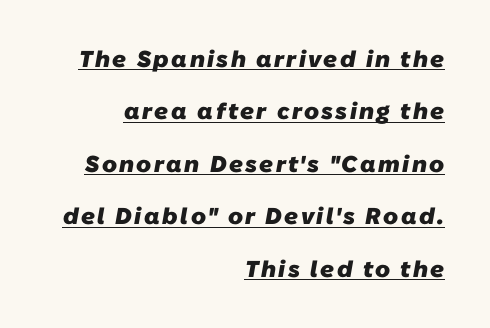
Which margin do the lines hug? The right one — the left edge is uneven. You can see a thin bar hugging the bottom of the glyphs. Compared with typical paragraphs, the rows here are farther apart. The typesetting leans heavy: a genuine bold.
